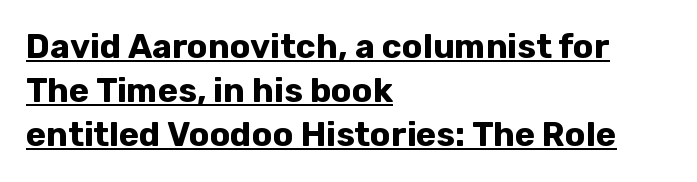
Q: Is the text bold? A: Yes.
Q: Is the text italic (slanted)? A: No, it is upright.
Q: Is the typeface a serif or a sans-serif typeface? A: Sans-serif.
Q: Is the text underlined? A: Yes.
Q: How is the paragraph aligned? A: Left-aligned.
Q: Is the spacing between letters normal or unusually wide? A: Normal.
Q: Is the spacing between lines tight, normal or loose? A: Normal.
Q: Width (condensed, normal, or wide)? A: Normal.
Q: Stroke contrast? A: Low.
Q: x-height? A: Medium.
Q: Monospaced? A: No.
